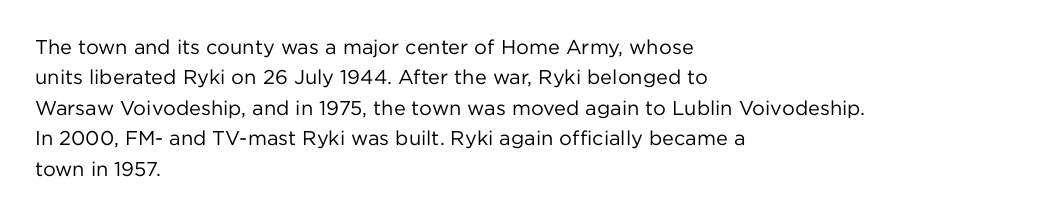
Q: Is the text bold? A: No.
Q: Is the text italic (slanted)? A: No, it is upright.
Q: Is the text underlined? A: No.
Q: How is the paragraph aligned? A: Left-aligned.
Q: Is the spacing between letters normal or unusually wide? A: Normal.
Q: Is the spacing between lines tight, normal or loose? A: Normal.
